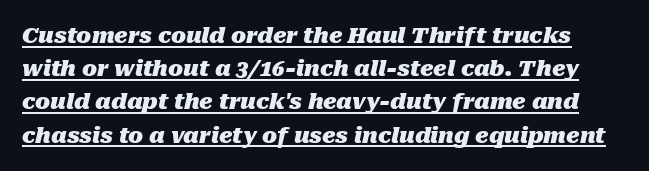
Q: Is the text bold? A: Yes.
Q: Is the text italic (slanted)? A: Yes, it leans right by about 10 degrees.
Q: Is the text underlined? A: Yes.
Q: Is the spacing between letters normal or unusually wide? A: Normal.
Q: Is the spacing between lines tight, normal or loose? A: Normal.
